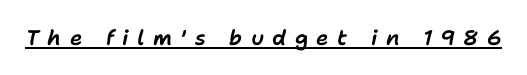
Short note: letters widely spaced. This rendering features underlined lettering. Emphasis-style slanted type is in use.
